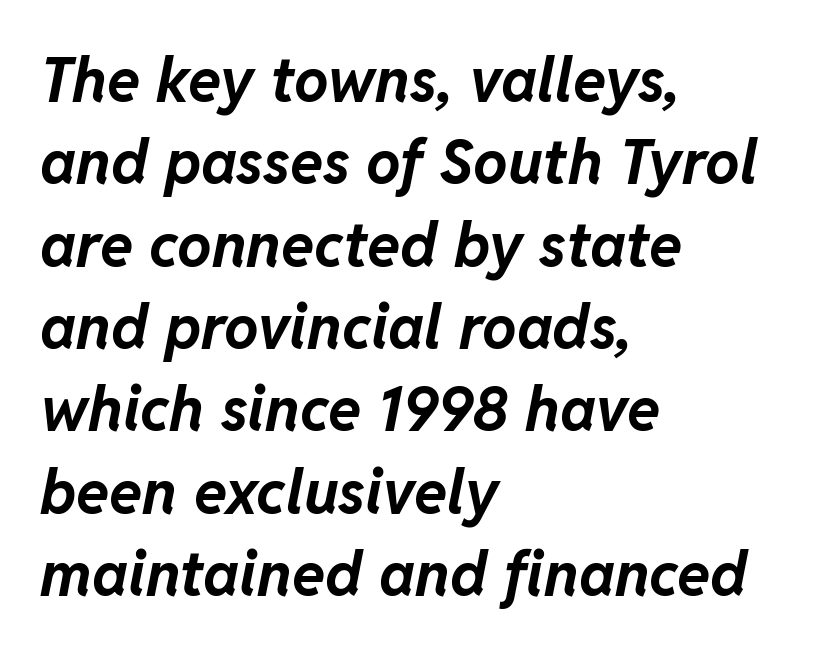
{"italic": "yes", "lean": "right", "slant_degrees": 11, "bold": "yes", "weight": "bold", "width": "normal", "stroke_contrast": "low", "x_height": "medium", "monospaced": "no", "underline": "no", "align": "left", "line_spacing": "normal", "line_spacing_ratio": 1.35, "letter_spacing": "normal", "letter_spacing_em": 0.0, "glyph_px": 61}
